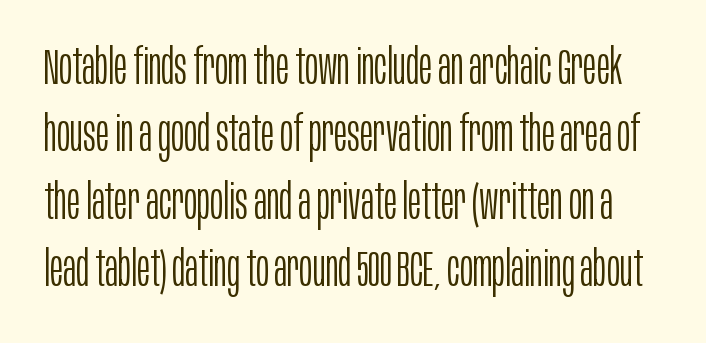
Q: Is the text bold? A: No.
Q: Is the text italic (slanted)? A: No, it is upright.
Q: Is the typeface a serif or a sans-serif typeface? A: Sans-serif.
Q: Is the text underlined? A: No.
Q: Is the spacing between letters normal or unusually wide? A: Normal.
Q: Is the spacing between lines tight, normal or loose? A: Normal.
Q: Width (condensed, normal, or wide)? A: Condensed.
Q: Stroke contrast? A: Low.
Q: x-height? A: Large.
Q: Monospaced? A: No.
